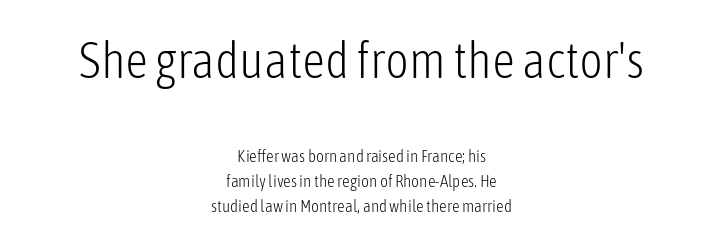
This is sans-serif lettering, the kind often seen on screens and signage. The whitespace from short lines is split evenly between both sides. How would I describe the line gaps? Plain and ordinary. Unmarked baselines from the first word to the last. The letters advance in unequal steps, a hallmark of proportional type. Type size steps down from the first block to the second.
